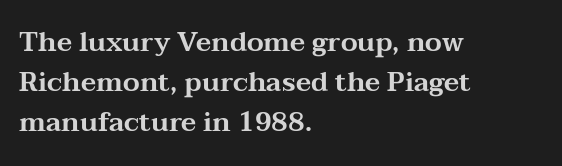
Summary of vertical rhythm: regular, with standard interline spacing. No italicization has been applied; the sample stays upright. One-word summary of the alignment: left. The line texture is even and compact thanks to regular tracking. The space directly below the letters is spotless.
